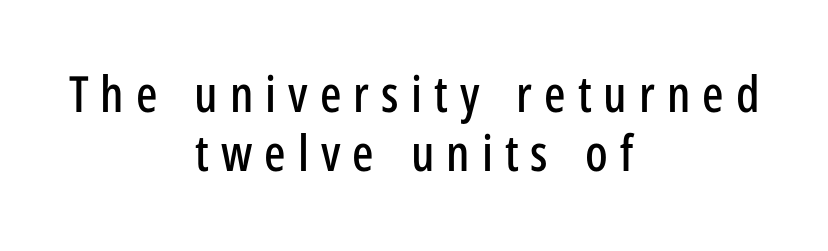
Q: Is the text italic (slanted)? A: No, it is upright.
Q: Is the typeface a serif or a sans-serif typeface? A: Sans-serif.
Q: Is the text underlined? A: No.
Q: How is the paragraph aligned? A: Centered.
Q: Is the spacing between letters normal or unusually wide? A: Unusually wide.
Q: Width (condensed, normal, or wide)? A: Condensed.
Q: Stroke contrast? A: Low.
Q: x-height? A: Medium.
Q: Monospaced? A: No.
